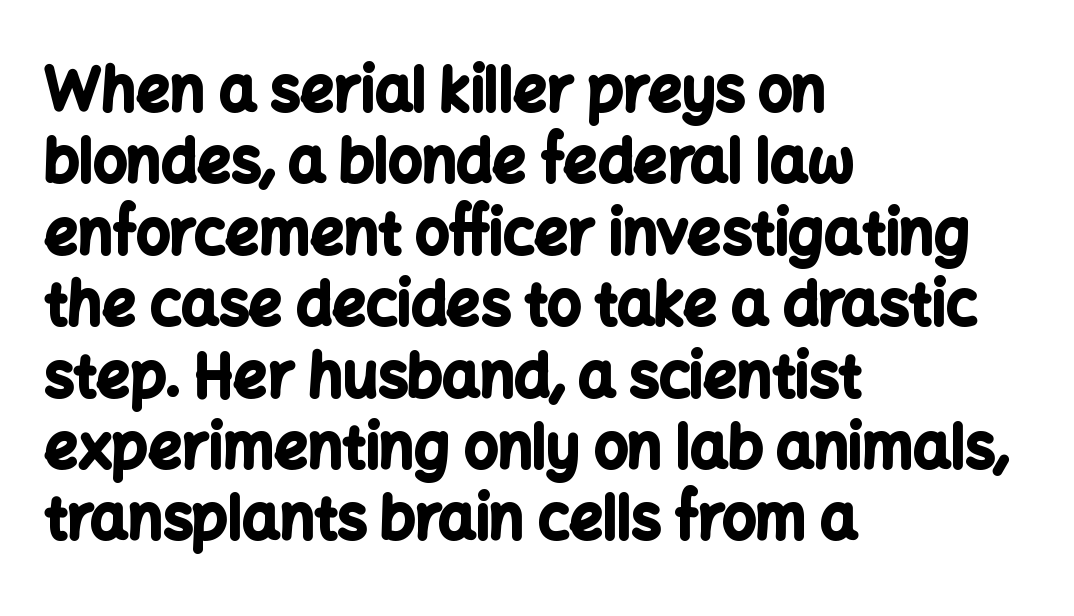
{"serif": "no", "italic": "no", "bold": "yes", "weight": "bold", "width": "normal", "stroke_contrast": "low", "x_height": "medium", "monospaced": "no", "underline": "no", "align": "left", "line_spacing_ratio": 1.21, "letter_spacing": "normal", "letter_spacing_em": 0.0, "glyph_px": 59}
